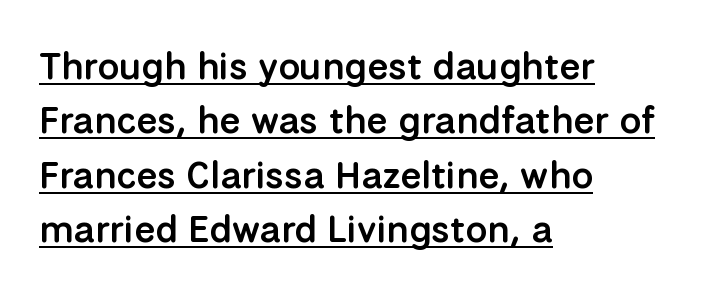
Q: Is the text bold? A: Semi-bold.
Q: Is the text italic (slanted)? A: No, it is upright.
Q: Is the typeface a serif or a sans-serif typeface? A: Sans-serif.
Q: Is the text underlined? A: Yes.
Q: How is the paragraph aligned? A: Left-aligned.
Q: Is the spacing between letters normal or unusually wide? A: Normal.
Q: Is the spacing between lines tight, normal or loose? A: Normal.
Q: Width (condensed, normal, or wide)? A: Normal.
Q: Stroke contrast? A: Low.
Q: x-height? A: Medium.
Q: Monospaced? A: No.
